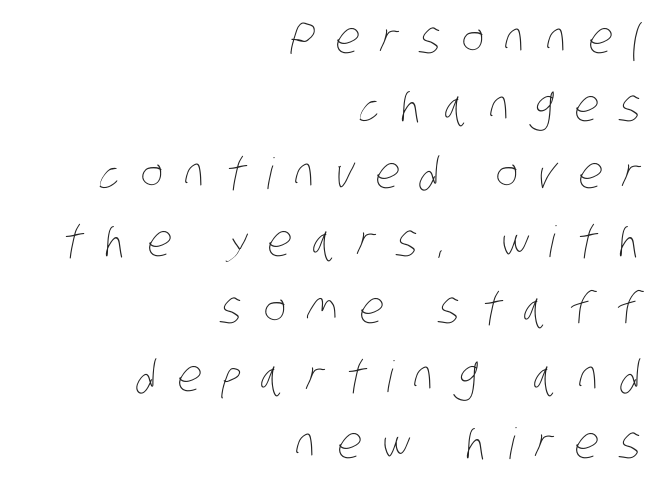
The image shows 43 px thin, condensed type; set right-aligned, normal line spacing (1.57x), unusually wide letter spacing (+0.49 em), not underlined; low stroke contrast and a large x-height.
